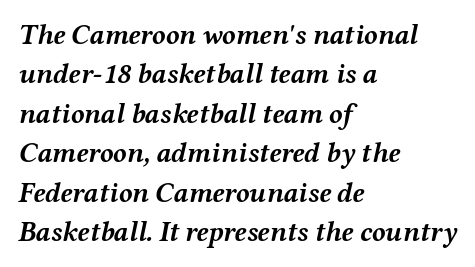
{"italic": "yes", "lean": "right", "slant_degrees": 12, "bold": "yes", "weight": "semibold", "width": "wide", "stroke_contrast": "medium", "x_height": "medium", "monospaced": "no", "underline": "no", "align": "left", "line_spacing": "normal", "line_spacing_ratio": 1.41, "letter_spacing": "normal", "letter_spacing_em": 0.0, "glyph_px": 28}
